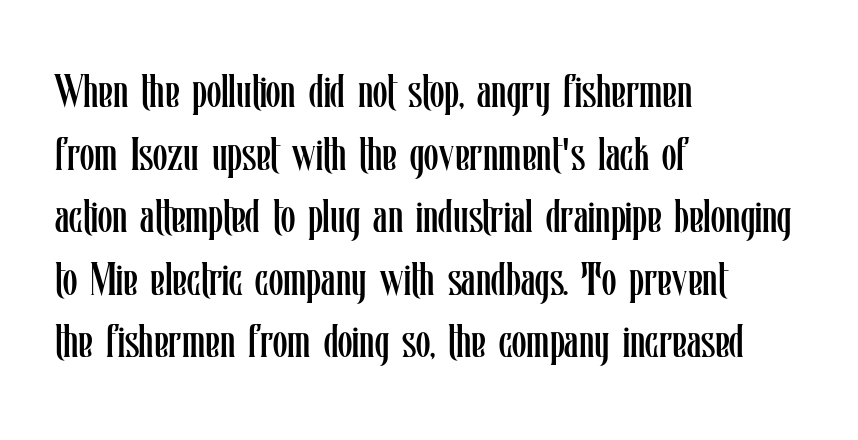
Looks like regular typesetting: each glyph gets only the width it needs. Posture: vertical. The gap between lines stays unmarked. The space between consecutive lines is moderate. The horizontal fit of the characters is conventional and even.
